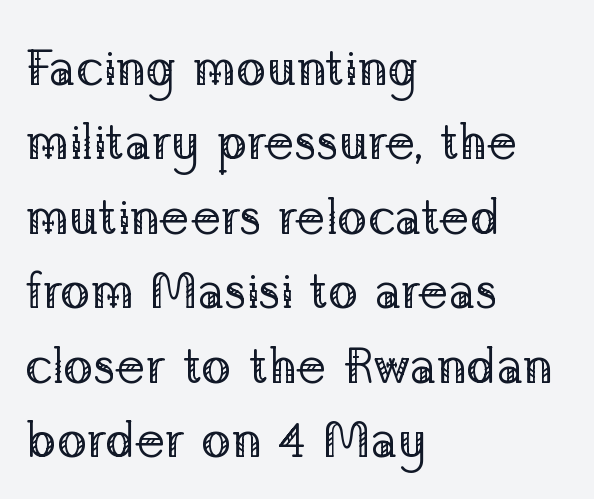
The image shows 50 px regular-weight serif type, upright; set left-aligned, normal line spacing (1.49x), normal letter spacing, not underlined; low stroke contrast and a medium x-height.
